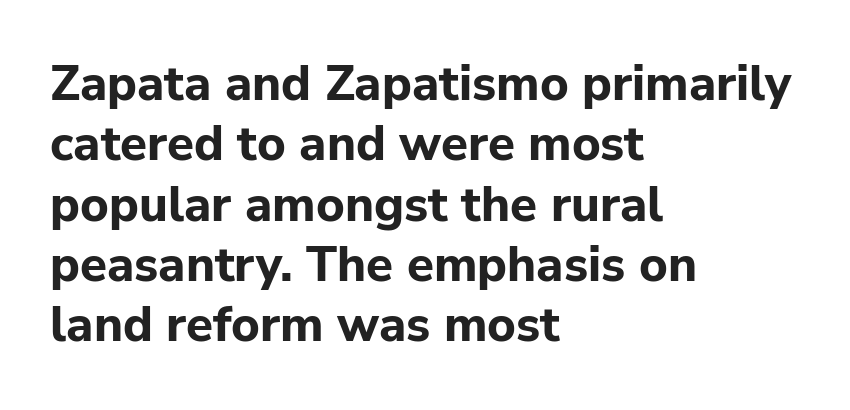
Q: Is the text bold? A: Yes.
Q: Is the text italic (slanted)? A: No, it is upright.
Q: Is the typeface a serif or a sans-serif typeface? A: Sans-serif.
Q: Is the text underlined? A: No.
Q: How is the paragraph aligned? A: Left-aligned.
Q: Is the spacing between letters normal or unusually wide? A: Normal.
Q: Width (condensed, normal, or wide)? A: Normal.
Q: Stroke contrast? A: Low.
Q: x-height? A: Medium.
Q: Monospaced? A: No.
